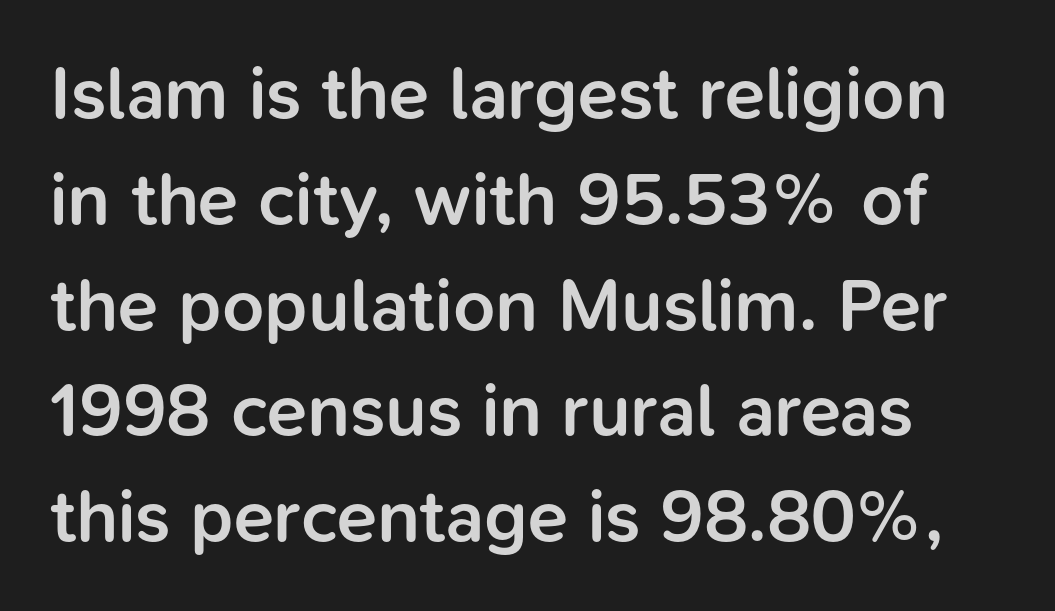
{"serif": "no", "italic": "no", "bold": "semi", "weight": "semibold", "width": "normal", "stroke_contrast": "low", "x_height": "medium", "monospaced": "no", "underline": "no", "line_spacing": "normal", "line_spacing_ratio": 1.43, "letter_spacing": "normal", "letter_spacing_em": 0.0, "glyph_px": 74}
